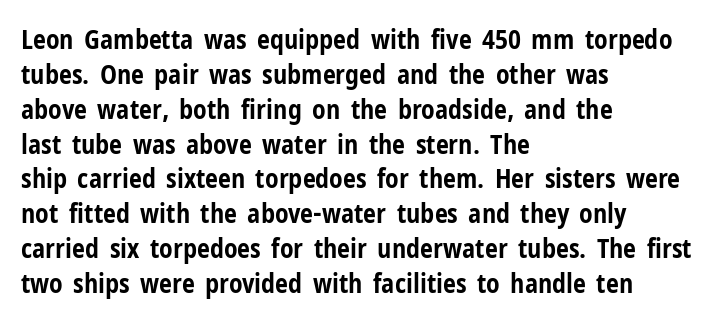
Q: Is the text bold? A: Yes.
Q: Is the text italic (slanted)? A: No, it is upright.
Q: Is the text underlined? A: No.
Q: How is the paragraph aligned? A: Left-aligned.
Q: Is the spacing between letters normal or unusually wide? A: Normal.
Q: Is the spacing between lines tight, normal or loose? A: Normal.
